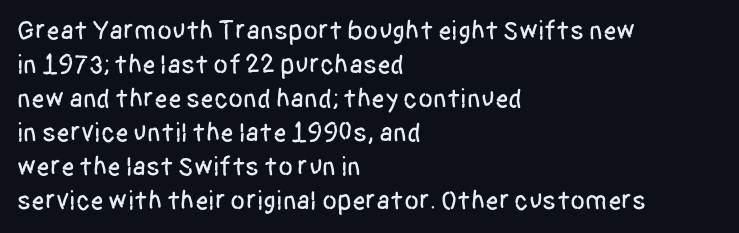
This sample uses plain, unmodified letter spacing. The setting favours the left margin, as ordinary paragraphs usually do. Does the lettering tilt? It doesn't — this is upright. Is there much room between lines? A standard amount, neither cramped nor airy.
